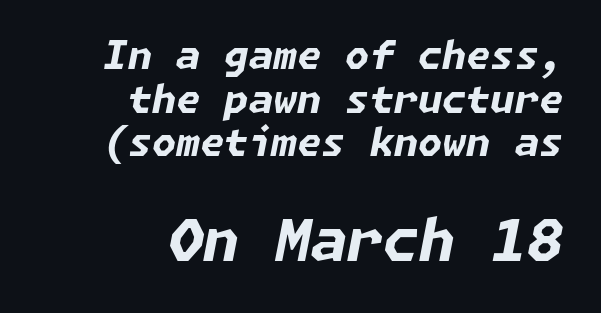
Stroke thickness is high; the sample reads as a true bold. All the whitespace from short lines collects on the left. Tall strokes in this sample are angled rather than plumb. Which of the two is more prominent by size? The second, at the bottom.
